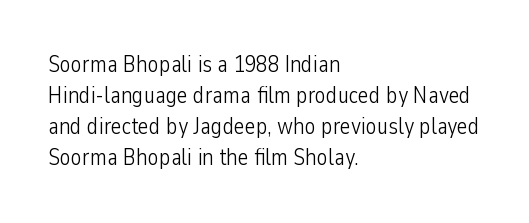
The image shows 23 px text type, upright; set left-aligned, normal line spacing (1.35x), normal letter spacing, not underlined.
